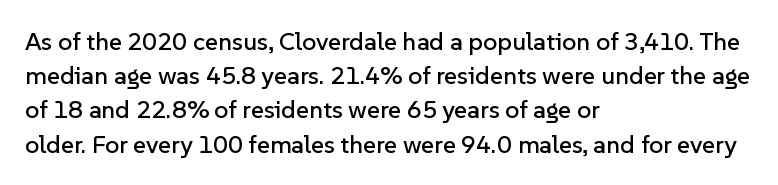
Q: Is the text italic (slanted)? A: No, it is upright.
Q: Is the text underlined? A: No.
Q: How is the paragraph aligned? A: Left-aligned.
Q: Is the spacing between letters normal or unusually wide? A: Normal.
Q: Is the spacing between lines tight, normal or loose? A: Normal.
